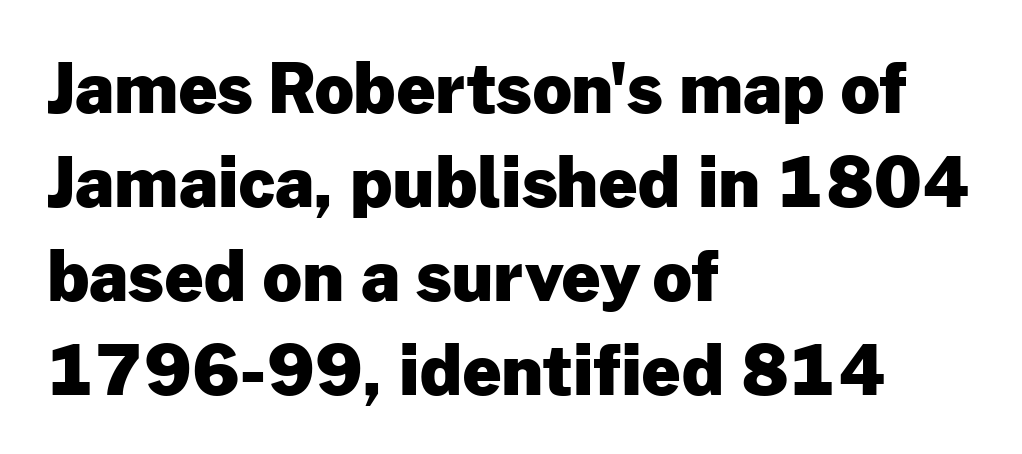
Q: Is the text bold? A: Yes.
Q: Is the text italic (slanted)? A: No, it is upright.
Q: Is the typeface a serif or a sans-serif typeface? A: Sans-serif.
Q: Is the text underlined? A: No.
Q: How is the paragraph aligned? A: Left-aligned.
Q: Is the spacing between letters normal or unusually wide? A: Normal.
Q: Is the spacing between lines tight, normal or loose? A: Normal.
Q: Width (condensed, normal, or wide)? A: Normal.
Q: Stroke contrast? A: Low.
Q: x-height? A: Medium.
Q: Monospaced? A: No.
